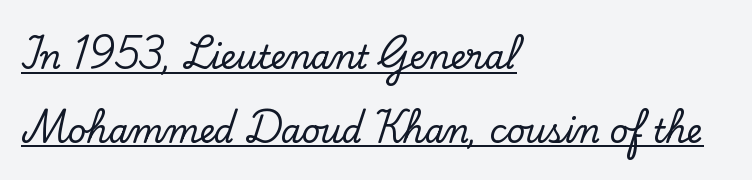
{"serif": "yes", "width": "normal", "stroke_contrast": "low", "x_height": "small", "monospaced": "no", "underline": "yes", "align": "left", "line_spacing": "loose", "line_spacing_ratio": 2.3, "letter_spacing": "normal", "letter_spacing_em": 0.0, "glyph_px": 32}
